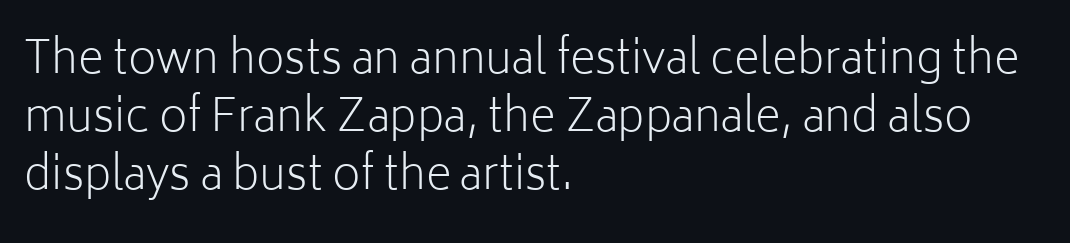
The image shows 44 px light sans-serif type, upright; set left-aligned, normal line spacing (1.32x), normal letter spacing, not underlined; low stroke contrast and a medium x-height.
